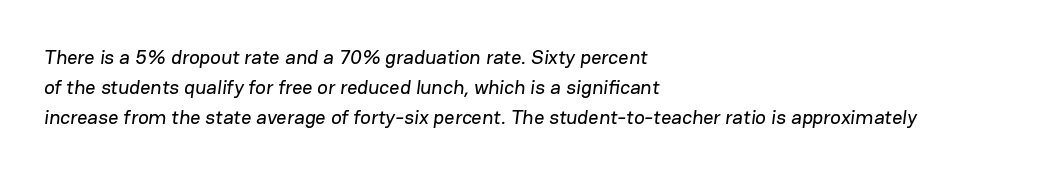
These lines are set flush left with a ragged right edge. The tracking reads as untouched default to a designer's eye. A typesetter would call this leading conventional body-copy spacing. This rendering features lettering with no underline.
